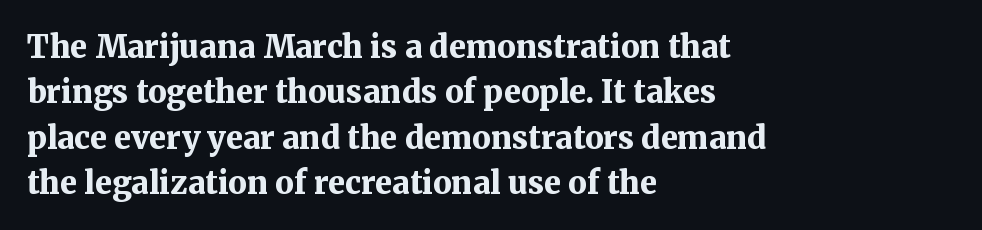
Q: Is the text bold? A: Yes.
Q: Is the text italic (slanted)? A: No, it is upright.
Q: Is the typeface a serif or a sans-serif typeface? A: Serif.
Q: Is the text underlined? A: No.
Q: How is the paragraph aligned? A: Left-aligned.
Q: Is the spacing between letters normal or unusually wide? A: Normal.
Q: Is the spacing between lines tight, normal or loose? A: Normal.
Q: Width (condensed, normal, or wide)? A: Normal.
Q: Stroke contrast? A: Medium.
Q: x-height? A: Medium.
Q: Monospaced? A: No.
